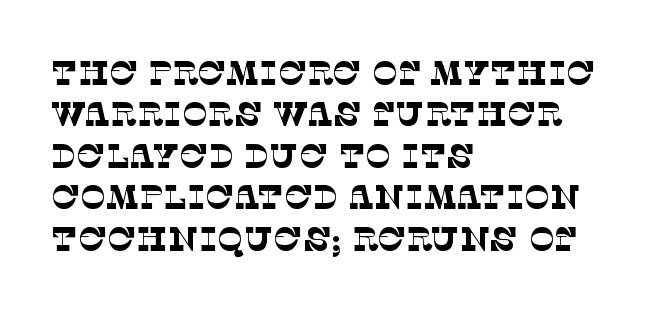
The image shows 34 px thin serif type; set left-aligned, line spacing 1.22x, normal letter spacing, not underlined; low stroke contrast and a large x-height.
